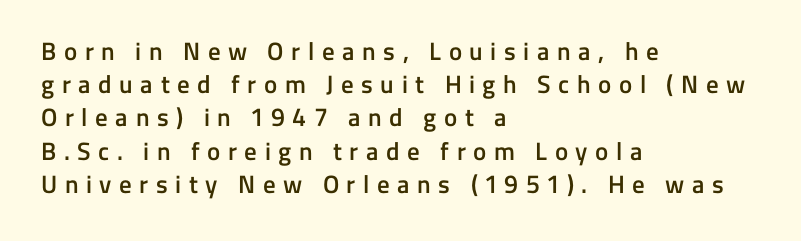
Style check: upright. These lines carry some extra weight — a demibold, not a full bold. Honestly, there is no underline to notice here at all. If you measured baseline to baseline, you'd find a middling distance. Compared with typical body copy, the letter spacing here is much looser. Notice how the passage keeps a crisp vertical edge on the left only.
